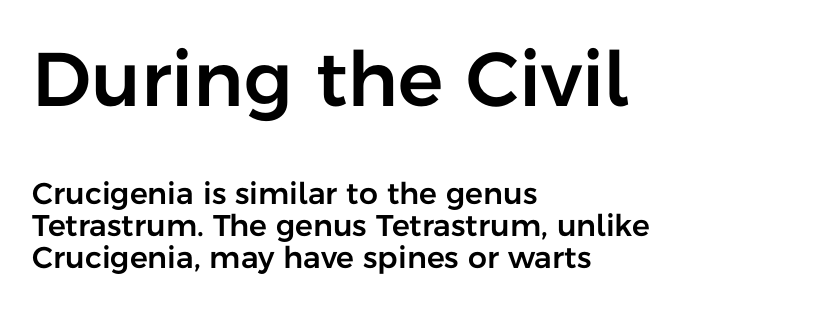
{"serif": "no", "italic": "no", "width": "normal", "stroke_contrast": "low", "x_height": "medium", "monospaced": "no", "underline": "no", "align": "left", "line_spacing": "tight", "line_spacing_ratio": 1.07, "letter_spacing": "normal", "letter_spacing_em": 0.0, "larger_block": "first", "size_ratio": 2.53, "glyph_px": 76}
